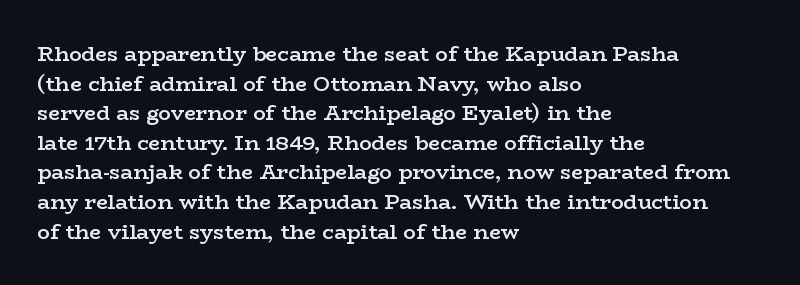
Q: Is the text bold? A: Semi-bold.
Q: Is the text italic (slanted)? A: No, it is upright.
Q: Is the text underlined? A: No.
Q: How is the paragraph aligned? A: Left-aligned.
Q: Is the spacing between letters normal or unusually wide? A: Normal.
Q: Is the spacing between lines tight, normal or loose? A: Normal.
